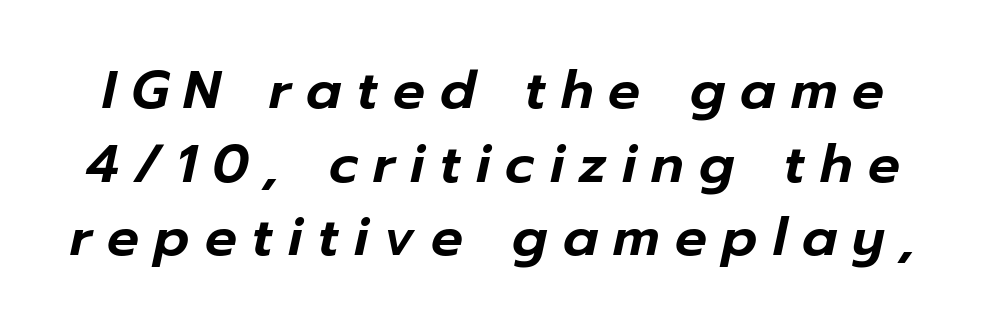
The image shows 53 px text type, italic (leaning right); set normal line spacing (1.39x), unusually wide letter spacing (+0.29 em), not underlined; low stroke contrast and a medium x-height.
